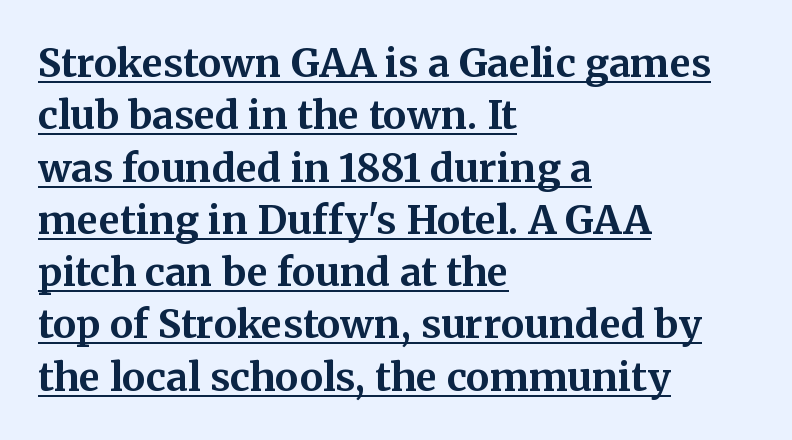
Q: Is the text bold? A: Yes.
Q: Is the text italic (slanted)? A: No, it is upright.
Q: Is the typeface a serif or a sans-serif typeface? A: Serif.
Q: Is the text underlined? A: Yes.
Q: How is the paragraph aligned? A: Left-aligned.
Q: Is the spacing between letters normal or unusually wide? A: Normal.
Q: Is the spacing between lines tight, normal or loose? A: Normal.
Q: Width (condensed, normal, or wide)? A: Normal.
Q: Stroke contrast? A: Medium.
Q: x-height? A: Medium.
Q: Monospaced? A: No.
